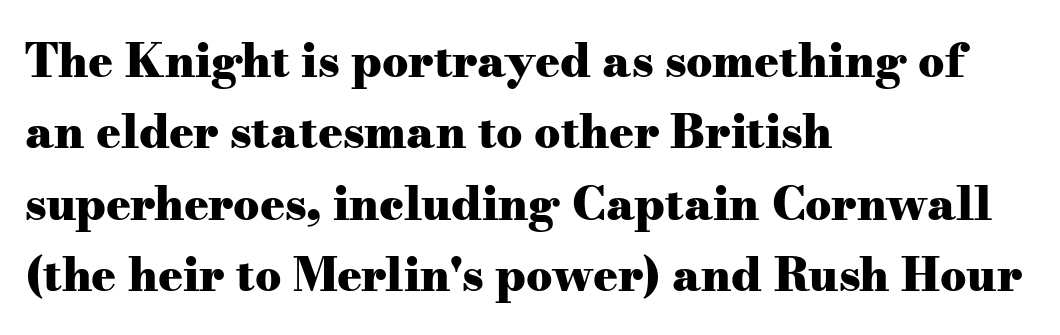
{"serif": "yes", "italic": "no", "bold": "yes", "weight": "heavy", "width": "wide", "stroke_contrast": "medium", "x_height": "small", "monospaced": "no", "underline": "no", "align": "left", "line_spacing": "normal", "line_spacing_ratio": 1.55, "letter_spacing": "normal", "letter_spacing_em": 0.0, "glyph_px": 46}
